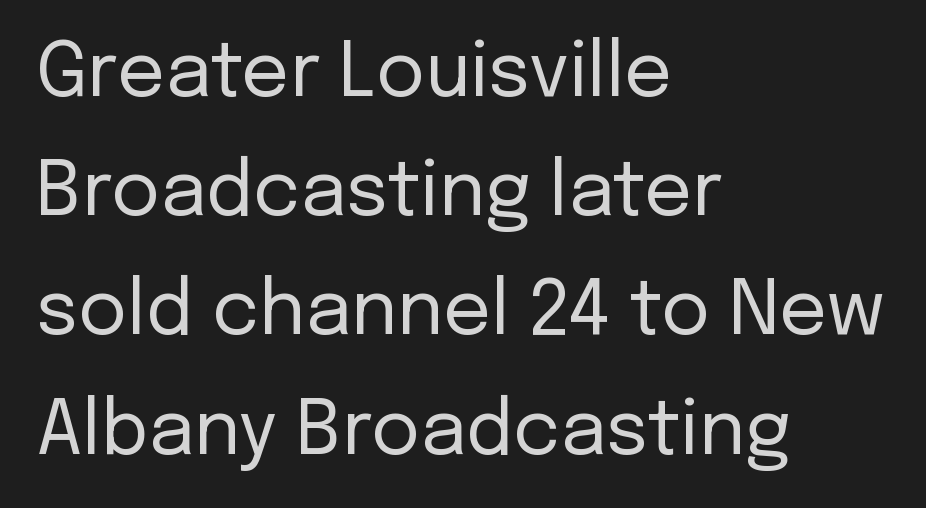
The image shows 75 px regular-weight sans-serif type, upright; set left-aligned, normal line spacing (1.59x), normal letter spacing, not underlined; low stroke contrast and a medium x-height.
